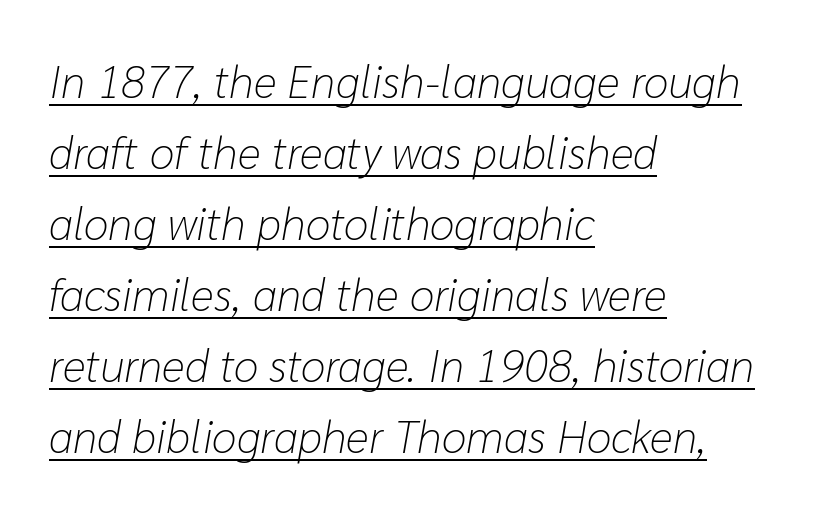
{"italic": "yes", "lean": "right", "slant_degrees": 10, "bold": "no", "weight": "light", "width": "normal", "stroke_contrast": "low", "x_height": "medium", "monospaced": "no", "underline": "yes", "align": "left", "line_spacing": "normal", "line_spacing_ratio": 1.58, "letter_spacing": "normal", "letter_spacing_em": 0.0, "glyph_px": 45}
